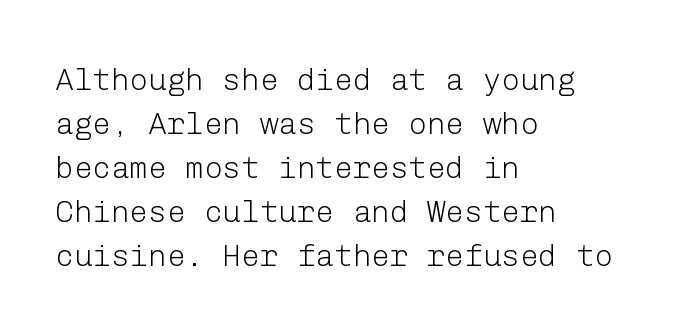
Type without underlining. The typeface has the unassuming heft of standard copy or less. A normal amount of white space separates one row of letters from the next. In terms of letterspacing, this is plain default setting.
